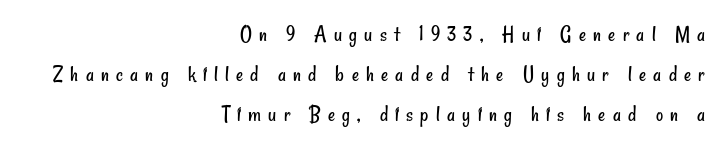
Inter-character spacing is expanded well beyond the font's built-in metrics. Plain, unruled lines of type. A flush-right, rag-left setting is used for this passage. This reads as an unemphasized weight, regular at the heaviest.
